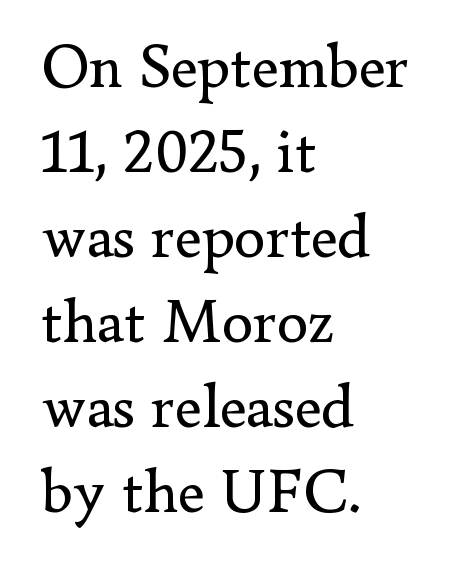
Q: Is the text bold? A: No.
Q: Is the text italic (slanted)? A: No, it is upright.
Q: Is the typeface a serif or a sans-serif typeface? A: Serif.
Q: Is the text underlined? A: No.
Q: How is the paragraph aligned? A: Left-aligned.
Q: Is the spacing between letters normal or unusually wide? A: Normal.
Q: Is the spacing between lines tight, normal or loose? A: Normal.
Q: Width (condensed, normal, or wide)? A: Normal.
Q: Stroke contrast? A: Low.
Q: x-height? A: Small.
Q: Monospaced? A: No.
